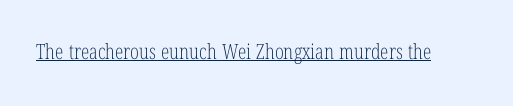
Q: Is the text bold? A: No.
Q: Is the text italic (slanted)? A: No, it is upright.
Q: Is the text underlined? A: Yes.
Q: Is the spacing between letters normal or unusually wide? A: Normal.
